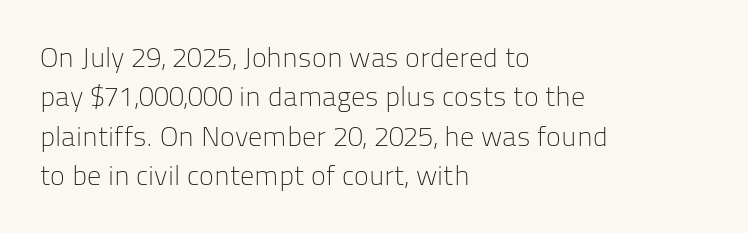
The image shows 28 px light sans-serif type, upright; set left-aligned, normal line spacing (1.41x), normal letter spacing, not underlined; low stroke contrast and a medium x-height.
